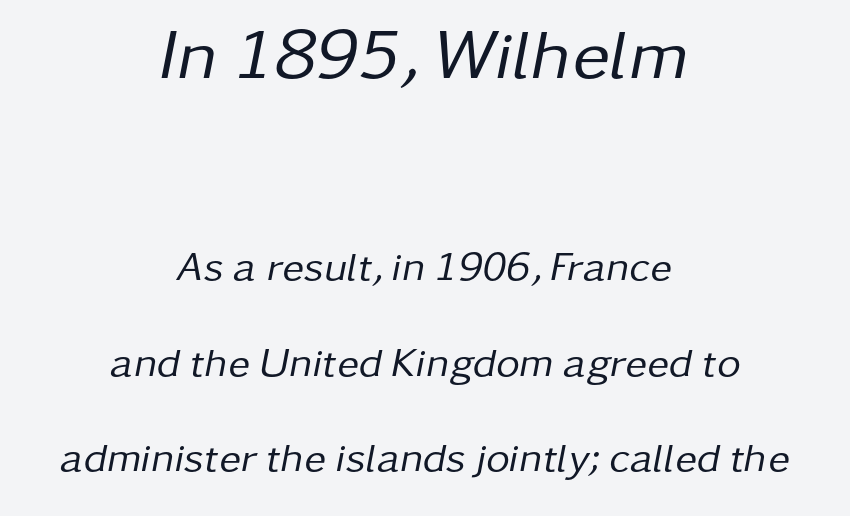
{"italic": "yes", "lean": "right", "slant_degrees": 11, "bold": "no", "weight": "regular", "width": "normal", "stroke_contrast": "low", "x_height": "medium", "monospaced": "no", "underline": "no", "align": "center", "line_spacing": "loose", "line_spacing_ratio": 2.33, "letter_spacing": "normal", "letter_spacing_em": 0.0, "larger_block": "first", "size_ratio": 1.73, "glyph_px": 71}
